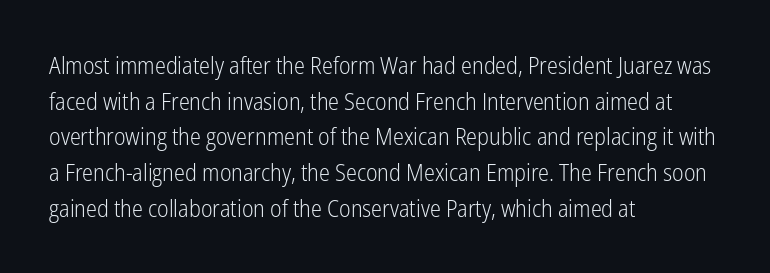
Q: Is the text bold? A: No.
Q: Is the text italic (slanted)? A: No, it is upright.
Q: Is the text underlined? A: No.
Q: How is the paragraph aligned? A: Left-aligned.
Q: Is the spacing between letters normal or unusually wide? A: Normal.
Q: Is the spacing between lines tight, normal or loose? A: Normal.
